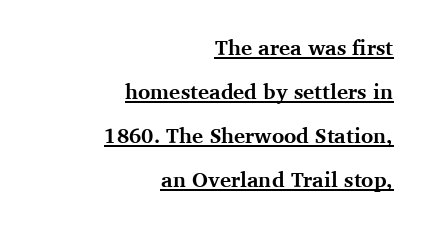
Students, note that the glyphs here touch the page at normal intervals. Loosely led — the rows are spread out. Is the block centered? No — it sits flush against the right margin. These lines were composed using upright roman letters. Emphasis by weight is at full strength: bold.
